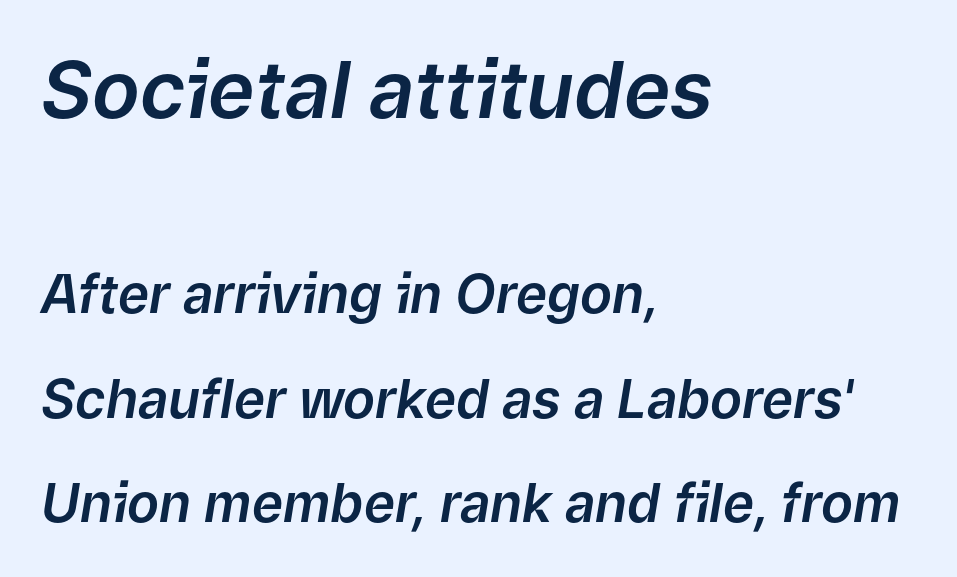
Q: Is the text italic (slanted)? A: Yes, it leans right by about 9 degrees.
Q: Is the text underlined? A: No.
Q: How is the paragraph aligned? A: Left-aligned.
Q: Is the spacing between letters normal or unusually wide? A: Normal.
Q: Is the spacing between lines tight, normal or loose? A: Loose.
Q: Which block of text is set in a larger size, the first (top) or the second (bottom)? A: The first (top) one.
Q: Width (condensed, normal, or wide)? A: Normal.
Q: Stroke contrast? A: Low.
Q: x-height? A: Medium.
Q: Monospaced? A: No.
